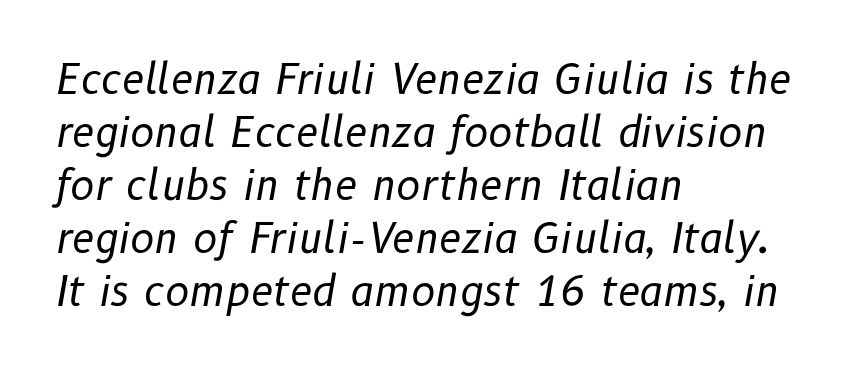
{"italic": "yes", "lean": "right", "slant_degrees": 10, "bold": "no", "weight": "regular", "width": "normal", "stroke_contrast": "low", "x_height": "medium", "monospaced": "no", "underline": "no", "align": "left", "line_spacing": "normal", "line_spacing_ratio": 1.29, "letter_spacing": "normal", "letter_spacing_em": 0.0, "glyph_px": 41}
